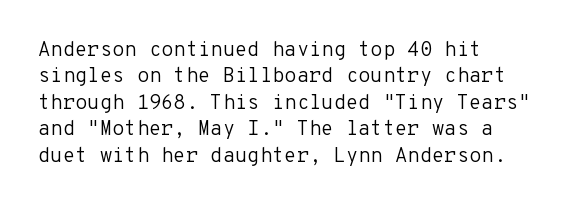
Characters remain perfectly vertical along every line. Rows of type keep a routine distance in the vertical direction. The face looks like a standard text weight, possibly lighter. Letter spacing: default. Each row of text sits above clean, open space.
